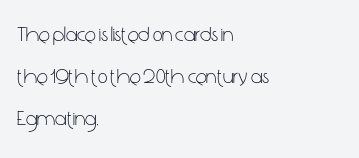
Stem width sits at or under what a default text font uses. Baseline-to-baseline distance is far greater than the letter height. Rendered with straight, roman letterforms. Descender tails drop into unmarked territory. If you drew a ruler down the left edge, every line would touch it. Letter spacing: default.
